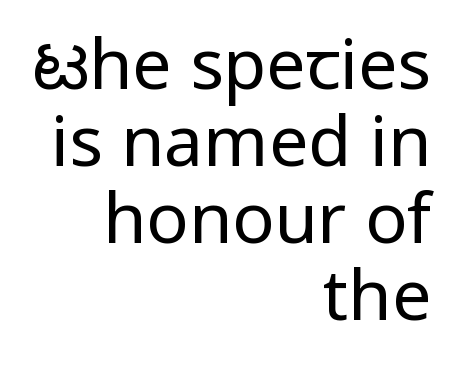
{"serif": "no", "italic": "no", "bold": "no", "weight": "regular", "width": "normal", "stroke_contrast": "low", "x_height": "medium", "monospaced": "no", "underline": "no", "align": "right", "line_spacing": "tight", "line_spacing_ratio": 1.1, "letter_spacing": "normal", "letter_spacing_em": 0.0, "glyph_px": 70}
